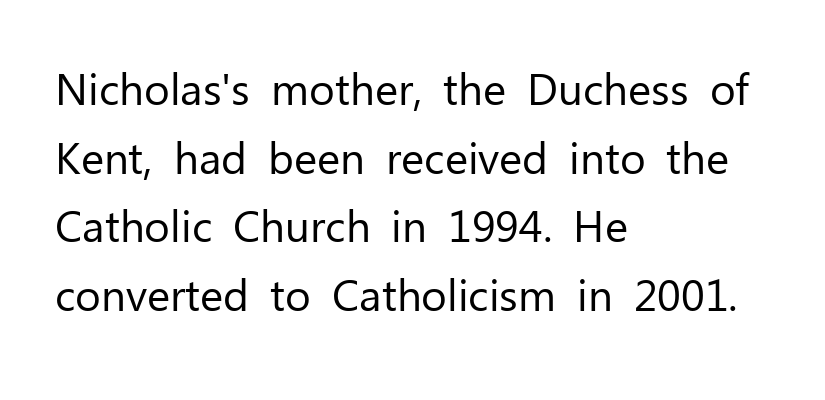
Q: Is the text bold? A: No.
Q: Is the text italic (slanted)? A: No, it is upright.
Q: Is the typeface a serif or a sans-serif typeface? A: Sans-serif.
Q: Is the text underlined? A: No.
Q: How is the paragraph aligned? A: Left-aligned.
Q: Is the spacing between letters normal or unusually wide? A: Normal.
Q: Is the spacing between lines tight, normal or loose? A: Normal.
Q: Width (condensed, normal, or wide)? A: Normal.
Q: Stroke contrast? A: Low.
Q: x-height? A: Medium.
Q: Monospaced? A: No.
